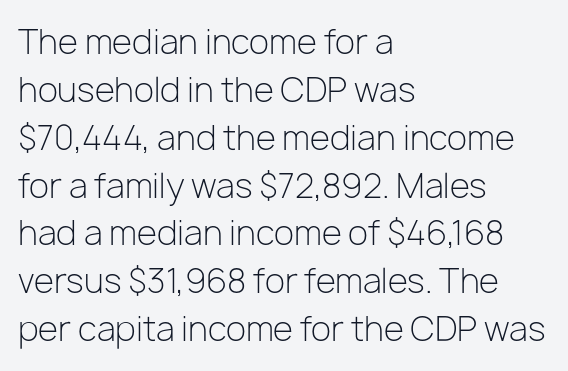
{"serif": "no", "italic": "no", "bold": "no", "weight": "light", "width": "normal", "stroke_contrast": "low", "x_height": "medium", "monospaced": "no", "underline": "no", "align": "left", "line_spacing": "normal", "line_spacing_ratio": 1.45, "letter_spacing": "normal", "letter_spacing_em": 0.0, "glyph_px": 33}
